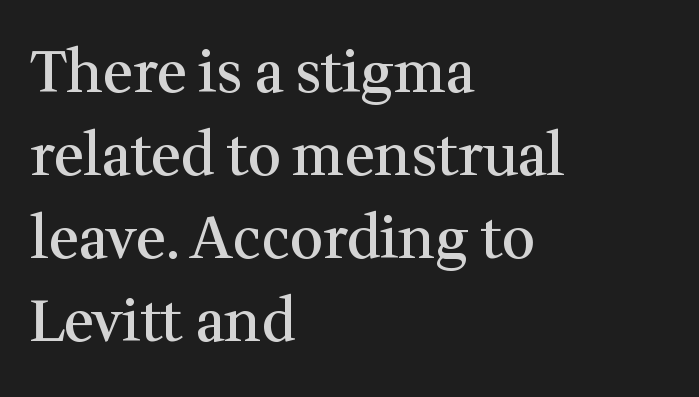
The image shows 58 px semibold serif type, upright; set left-aligned, normal line spacing (1.43x), normal letter spacing, not underlined; medium stroke contrast and a medium x-height.
